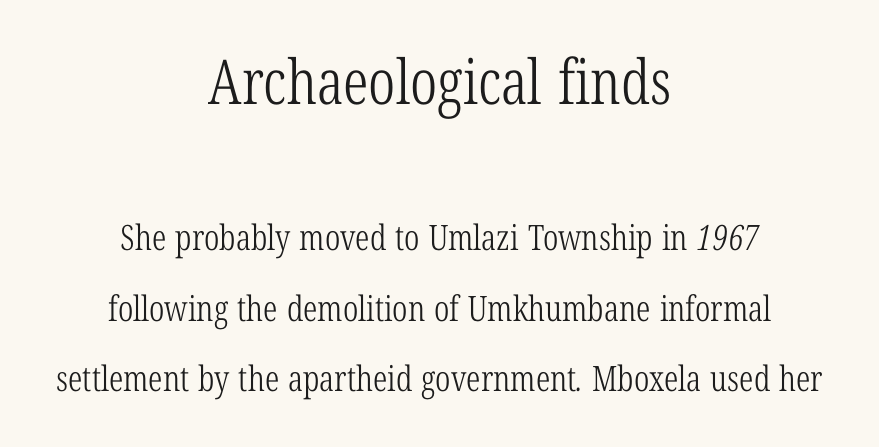
{"serif": "yes", "bold": "no", "weight": "light", "width": "condensed", "stroke_contrast": "low", "x_height": "medium", "monospaced": "no", "underline": "no", "align": "center", "line_spacing": "loose", "line_spacing_ratio": 2.02, "letter_spacing": "normal", "letter_spacing_em": 0.0, "larger_block": "first", "size_ratio": 1.77, "glyph_px": 62}
